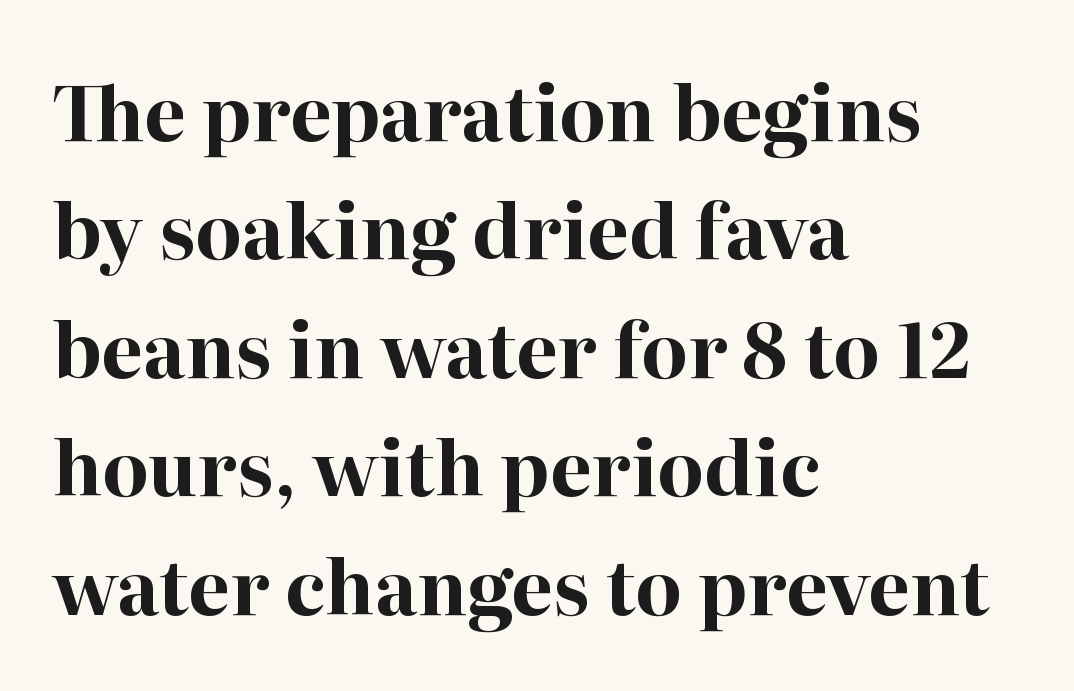
Q: Is the text bold? A: Yes.
Q: Is the text italic (slanted)? A: No, it is upright.
Q: Is the typeface a serif or a sans-serif typeface? A: Serif.
Q: Is the text underlined? A: No.
Q: How is the paragraph aligned? A: Left-aligned.
Q: Is the spacing between letters normal or unusually wide? A: Normal.
Q: Is the spacing between lines tight, normal or loose? A: Normal.
Q: Width (condensed, normal, or wide)? A: Normal.
Q: Stroke contrast? A: High.
Q: x-height? A: Medium.
Q: Monospaced? A: No.
